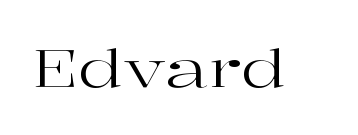
{"serif": "yes", "italic": "no", "bold": "no", "weight": "regular", "width": "wide", "stroke_contrast": "high", "x_height": "medium", "monospaced": "no", "underline": "no", "letter_spacing": "normal", "letter_spacing_em": 0.0, "glyph_px": 52}
